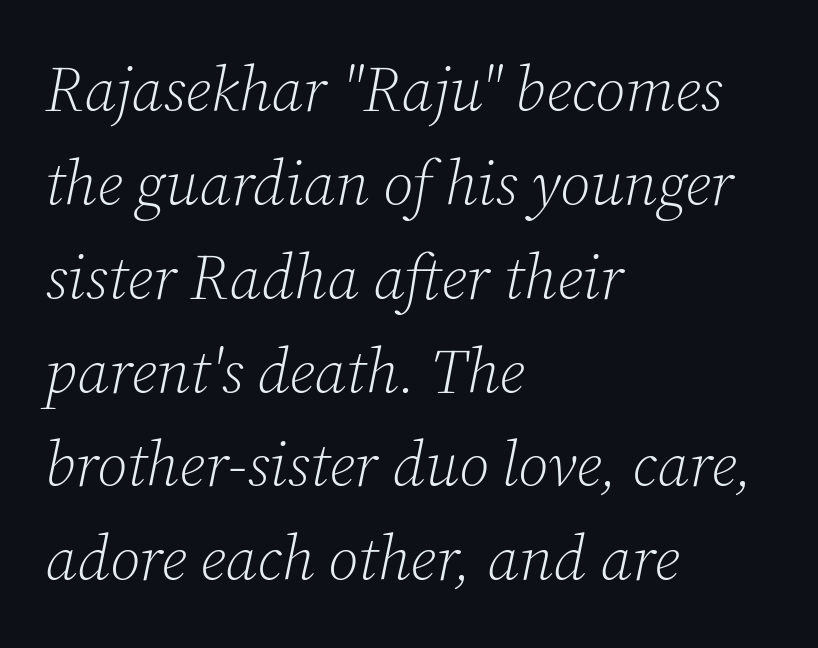
Where is the straight margin? On the left. No letter is thick-stroked: the sample isn't bold. Glyph-to-glyph distance matches everyday printed text. This rendering features lettering with no underline. The text was rendered using a seriffed face with decorative stroke endings.
